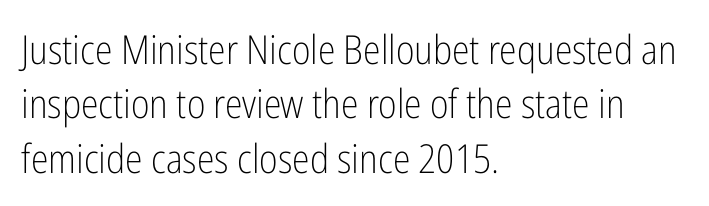
Q: Is the text bold? A: No.
Q: Is the text italic (slanted)? A: No, it is upright.
Q: Is the typeface a serif or a sans-serif typeface? A: Sans-serif.
Q: Is the text underlined? A: No.
Q: How is the paragraph aligned? A: Left-aligned.
Q: Is the spacing between letters normal or unusually wide? A: Normal.
Q: Is the spacing between lines tight, normal or loose? A: Normal.
Q: Width (condensed, normal, or wide)? A: Condensed.
Q: Stroke contrast? A: Low.
Q: x-height? A: Medium.
Q: Monospaced? A: No.
